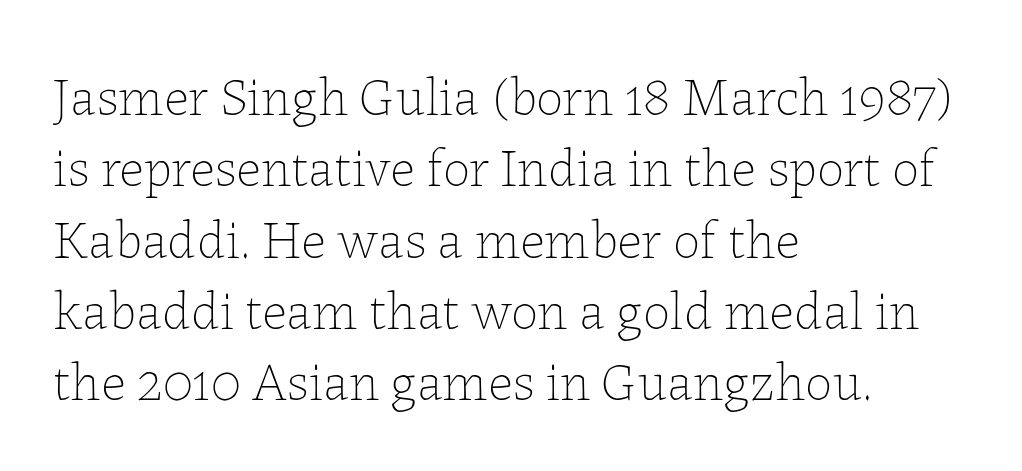
{"italic": "no", "bold": "no", "weight": "thin", "width": "normal", "stroke_contrast": "low", "x_height": "medium", "monospaced": "no", "underline": "no", "align": "left", "line_spacing": "normal", "line_spacing_ratio": 1.32, "letter_spacing": "normal", "letter_spacing_em": 0.0, "glyph_px": 54}
